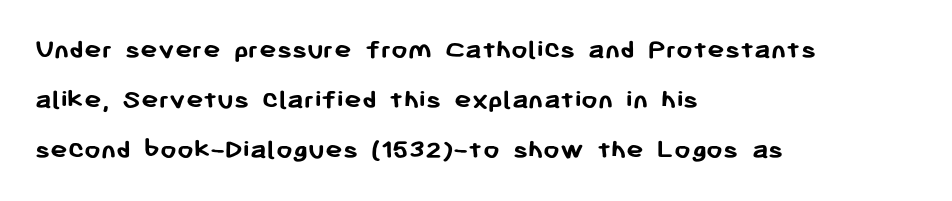
Posture: upright roman. Spacing verdict: proportional, widths tailored to each character. Typographically, this falls in the sans-serif category. Compared with a centered layout, this one pins lines to the left instead. Weight check: bold — yes, fully. Inter-character spacing is left at the font's built-in metrics.
